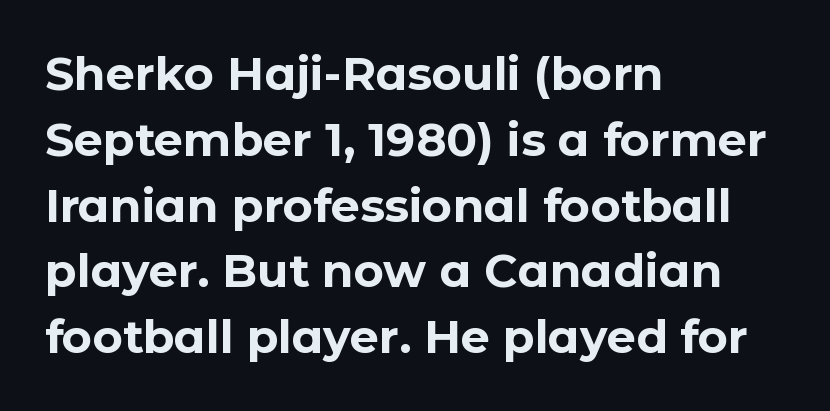
The image shows 46 px bold sans-serif type, upright; set left-aligned, normal line spacing (1.43x), normal letter spacing, not underlined; low stroke contrast and a medium x-height.
